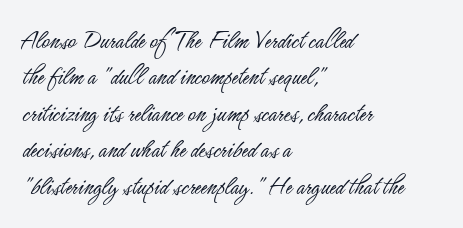
The image shows 27 px text type; set left-aligned, normal line spacing (1.35x), normal letter spacing, not underlined.
